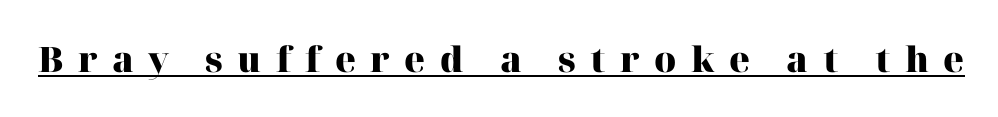
The image shows 35 px heavy serif type, upright; set unusually wide letter spacing (+0.41 em), underlined; high stroke contrast and a medium x-height.
